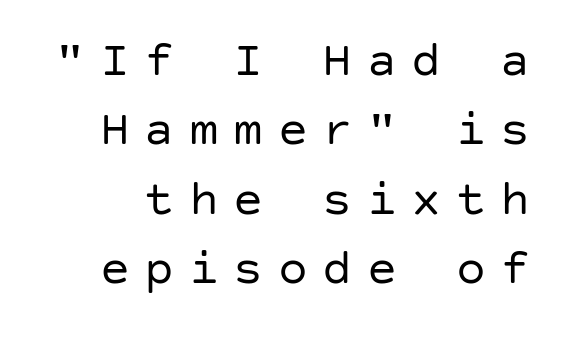
The image shows 50 px regular-weight sans-serif type, upright; set normal line spacing (1.39x), unusually wide letter spacing (+0.29 em), not underlined; low stroke contrast and a large x-height.
